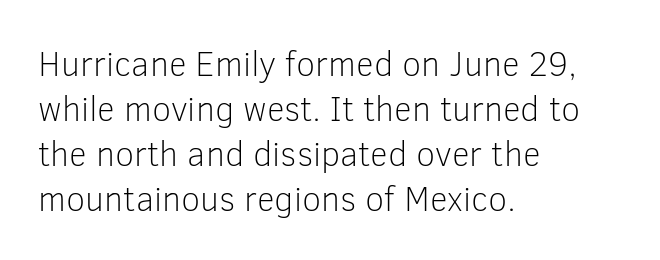
The passage shown is not underscored anywhere. Students, observe: this is what conventionally led text looks like. Each letter keeps its own natural width here, so spacing adapts to shape. Are there feet on the stems? There aren't — it's a sans. These glyphs show unthickened strokes, regular width or finer. How are the letters spaced? Ordinarily, with no added tracking.
